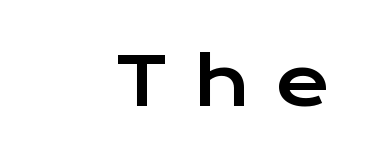
{"serif": "no", "italic": "no", "width": "wide", "stroke_contrast": "low", "x_height": "medium", "monospaced": "no", "underline": "no", "align": "right", "letter_spacing": "wide", "letter_spacing_em": 0.39, "glyph_px": 66}
